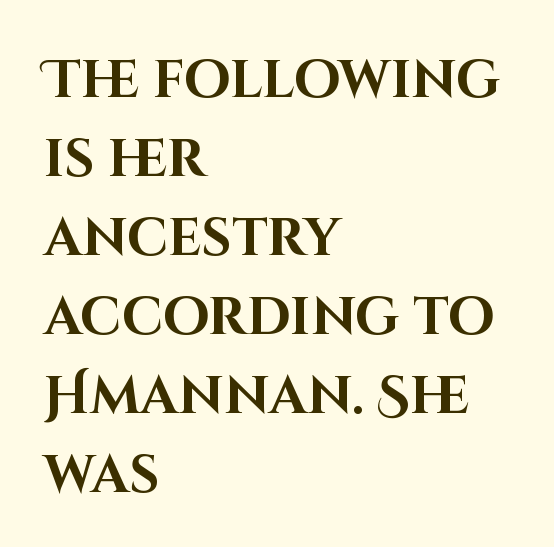
One-word summary of the alignment: left. Horizontal bands of white between lines are of average thickness. Typographically, this falls in the sans-serif category. Here the designer chose a conventional face with non-uniform glyph widths. The gaps between neighbouring characters are ordinary and unremarkable. Clear beneath every line of the passage.
